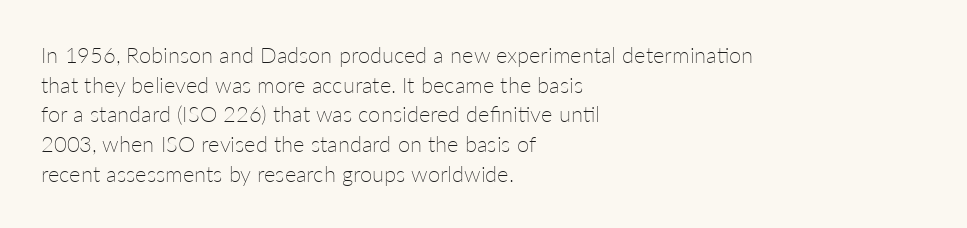
The image shows 22 px text type, upright; set left-aligned, normal line spacing (1.35x), normal letter spacing, not underlined.
